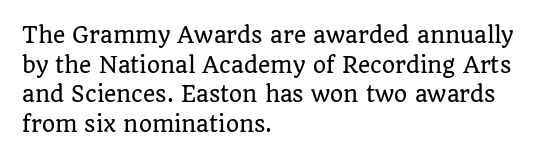
Q: Is the text italic (slanted)? A: No, it is upright.
Q: Is the text underlined? A: No.
Q: How is the paragraph aligned? A: Left-aligned.
Q: Is the spacing between letters normal or unusually wide? A: Normal.
Q: Is the spacing between lines tight, normal or loose? A: Normal.
